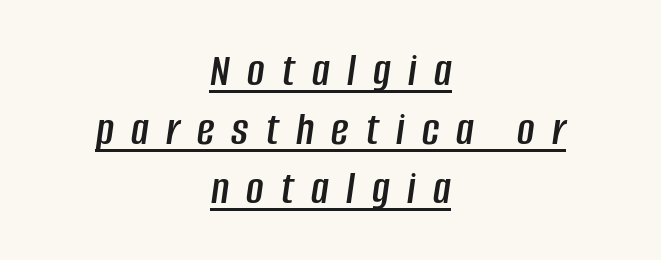
{"italic": "yes", "lean": "right", "slant_degrees": 8, "width": "condensed", "stroke_contrast": "low", "x_height": "large", "monospaced": "no", "underline": "yes", "align": "center", "line_spacing_ratio": 1.23, "letter_spacing": "wide", "letter_spacing_em": 0.36, "glyph_px": 48}
